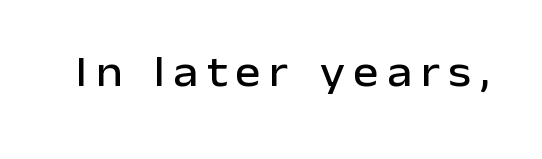
{"serif": "no", "italic": "no", "width": "normal", "stroke_contrast": "low", "x_height": "medium", "monospaced": "no", "underline": "no", "letter_spacing": "wide", "letter_spacing_em": 0.2, "glyph_px": 43}
